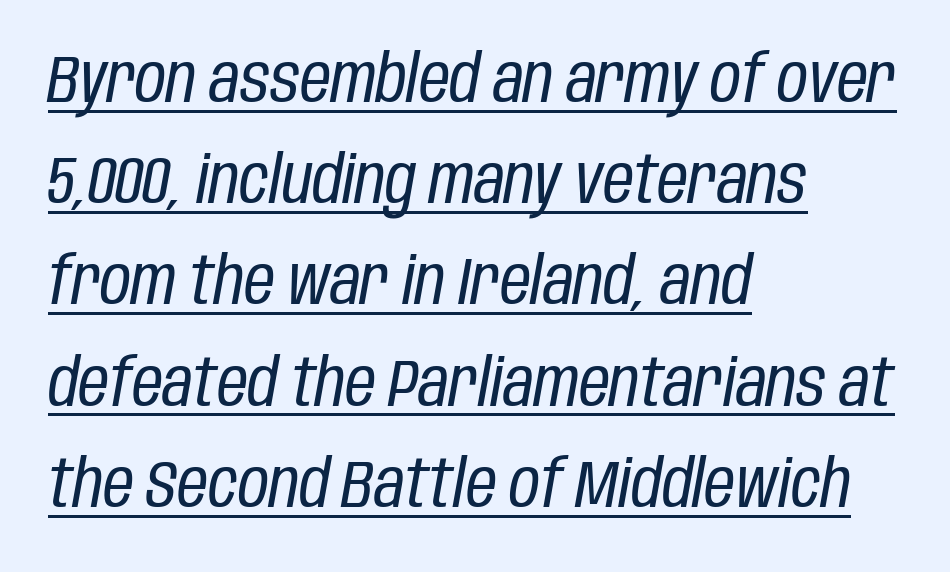
Q: Is the text bold? A: No.
Q: Is the text italic (slanted)? A: Yes, it leans right by about 10 degrees.
Q: Is the text underlined? A: Yes.
Q: How is the paragraph aligned? A: Left-aligned.
Q: Is the spacing between letters normal or unusually wide? A: Normal.
Q: Is the spacing between lines tight, normal or loose? A: Normal.
Q: Width (condensed, normal, or wide)? A: Condensed.
Q: Stroke contrast? A: Low.
Q: x-height? A: Large.
Q: Monospaced? A: No.
